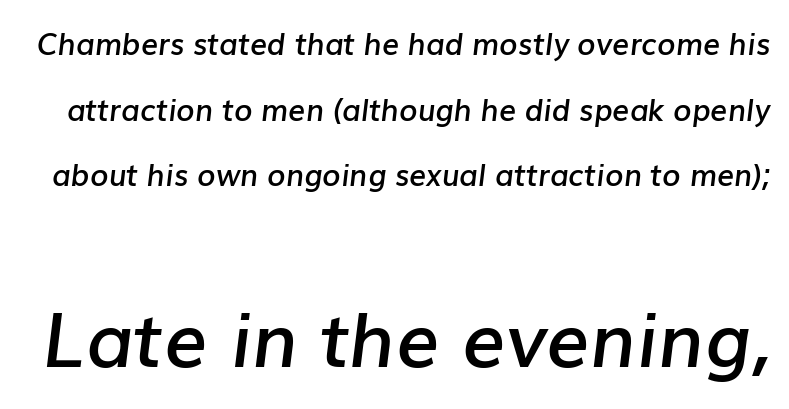
This layout puts the modest block above and the oversized block below. Heft: intermediate — a semibold. Nobody drew a line under any word here. Note the varied advance widths — an 'i' is clearly narrower than an 'm'.
